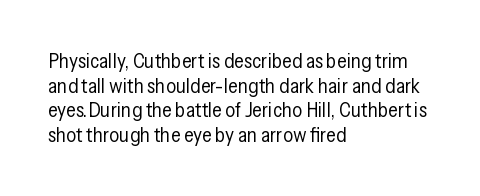
Q: Is the text bold? A: No.
Q: Is the text italic (slanted)? A: No, it is upright.
Q: Is the text underlined? A: No.
Q: How is the paragraph aligned? A: Left-aligned.
Q: Is the spacing between letters normal or unusually wide? A: Normal.
